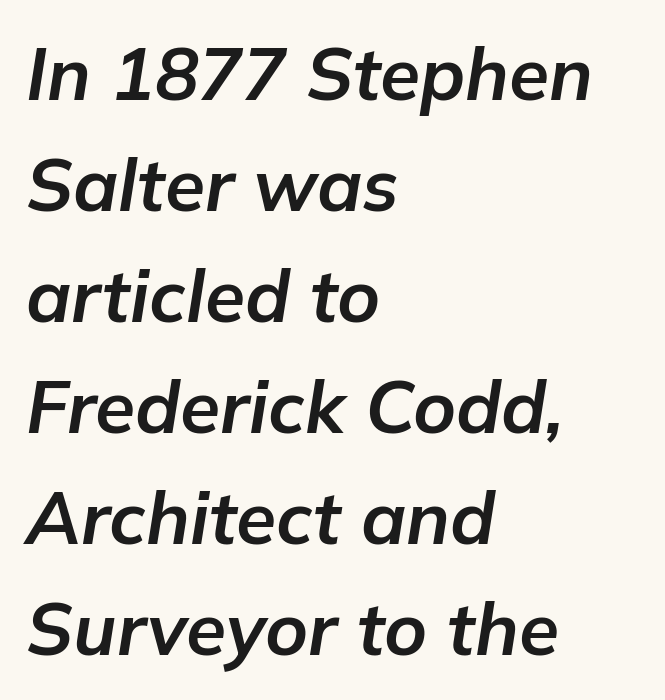
Q: Is the text bold? A: Yes.
Q: Is the text italic (slanted)? A: Yes, it leans right by about 9 degrees.
Q: Is the text underlined? A: No.
Q: How is the paragraph aligned? A: Left-aligned.
Q: Is the spacing between letters normal or unusually wide? A: Normal.
Q: Is the spacing between lines tight, normal or loose? A: Normal.
Q: Width (condensed, normal, or wide)? A: Normal.
Q: Stroke contrast? A: Low.
Q: x-height? A: Medium.
Q: Monospaced? A: No.
